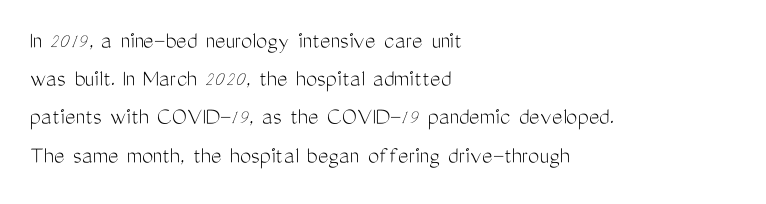
The image shows 25 px text type, upright; set left-aligned, normal line spacing (1.53x), normal letter spacing, not underlined.
